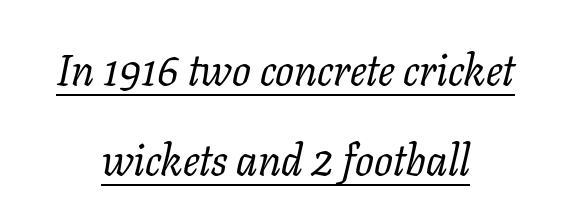
Descenders here cross a horizontal rule under the line. Loosely led — the rows are spread out. The specimen reads as italic at a glance. No heavy texture on the line: the type isn't bold. Does the copy run flush right? No — it is centered line by line. Inter-character spacing is left at the font's built-in metrics.
